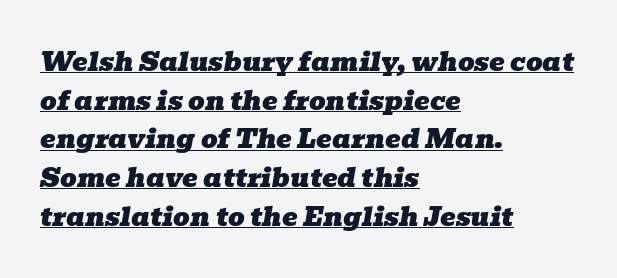
Does the lettering tilt? It does — this is italic. The rag falls on the right side of this text block. Each word holds together tightly as a unit, with standard inter-letter gaps. Has an underline been added? It has.
